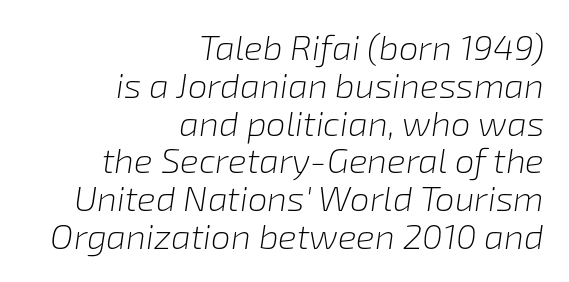
Heaviness? Minimal to ordinary, like unemphasized prose. Compared with a flush-left layout, this one pins lines to the opposite, right side. Does extra space separate the letters? No, they use regular spacing. Check the space under the baseline: it is left empty. Think of a printed novel: that variable character pitch is what you see here. Slant detected: the letters are inclined.
